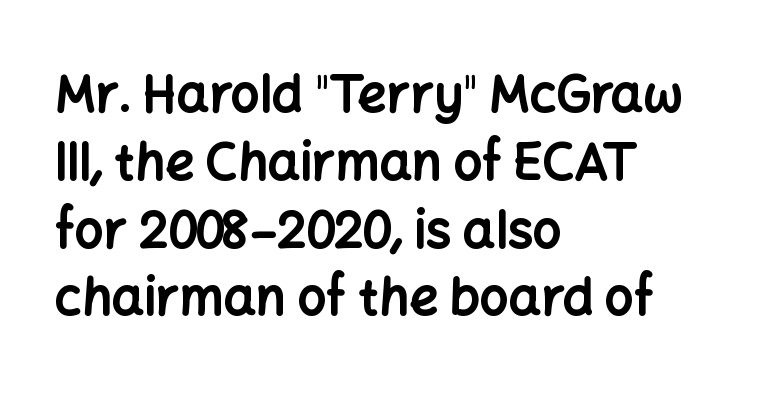
Varying glyph widths throughout — classic text-font behaviour. Typographic density is high because the face is bold. Compared with a centered layout, this one pins lines to the left instead. Notice how the stems are strictly vertical — no italics here.
